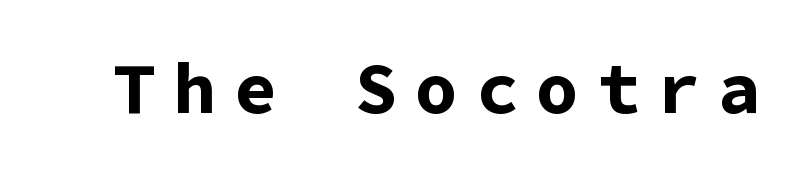
The tracking jumps out immediately: characters are airy and widely separated. The font's upright variant was chosen for this text. Think of a typewriter: that constant character pitch is what you see here. Descenders are the only things crossing below the line. You'd pick this weight for a headline — it's a proper bold. The designer went with a sans here, leaving each stem footless.
